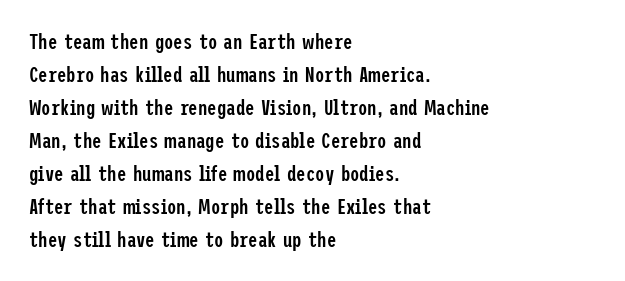
You could call the tracking neutral — neither tight nor loose. Which margin do the lines hug? The left one — the right edge is uneven. Regarding leading, the lines here are spaced in the standard way. Does the weight exceed regular? Yes, but only to semibold. The glyphs are unaccompanied by any horizontal stroke below them.
